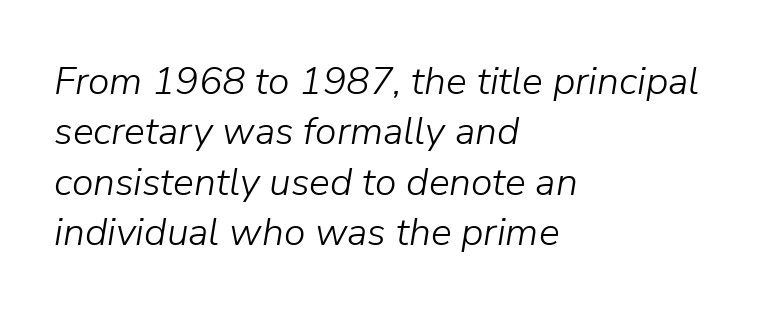
The letters sit at their default tracking, neither squeezed nor spread. Summary of vertical rhythm: regular, with standard interline spacing. No word sits above an underline. These lines were composed using italics. Stroke mass is kept to a normal reading level or below. The setting favours the left margin, as ordinary paragraphs usually do.
